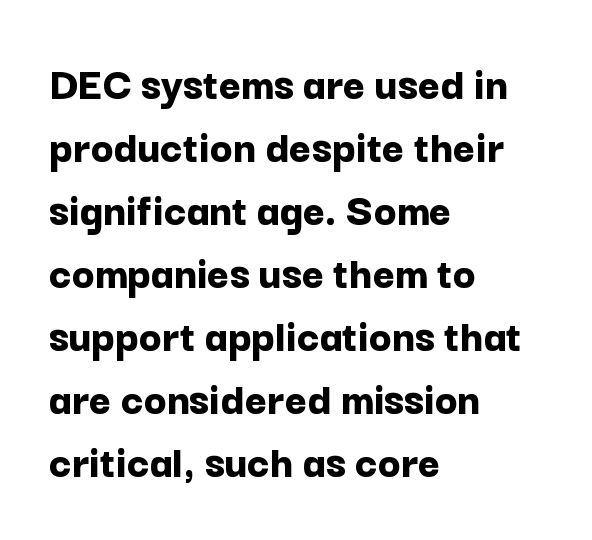
The axis of the letterforms is exactly vertical. Stroke thickness is high; the sample reads as a true bold. Serifs: no, the terminals of the letterforms are clean. Varying glyph widths throughout — classic text-font behaviour. The typesetter chose a ragged-right arrangement here. The letterforms sit shoulder to shoulder at normal distance.
